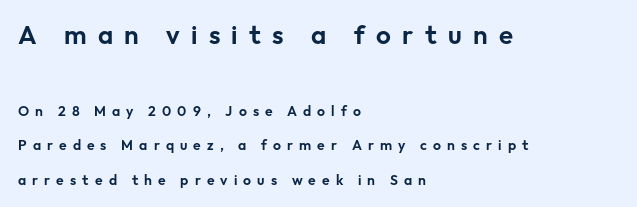
Q: Is the text italic (slanted)? A: No, it is upright.
Q: Is the text underlined? A: No.
Q: How is the paragraph aligned? A: Left-aligned.
Q: Is the spacing between letters normal or unusually wide? A: Unusually wide.
Q: Is the spacing between lines tight, normal or loose? A: Loose.
Q: Which block of text is set in a larger size, the first (top) or the second (bottom)? A: The first (top) one.
